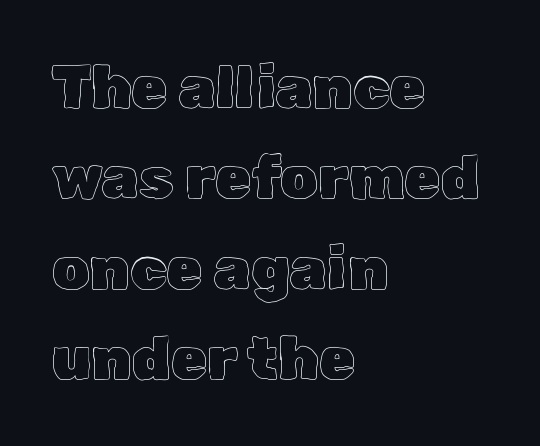
Character widths vary here, with narrow letters taking less room than wide ones. How would I describe the line gaps? Plain and ordinary. Words appear dense and cohesive because spacing is normal. Unlike italic type, these characters show no tilt at all.
